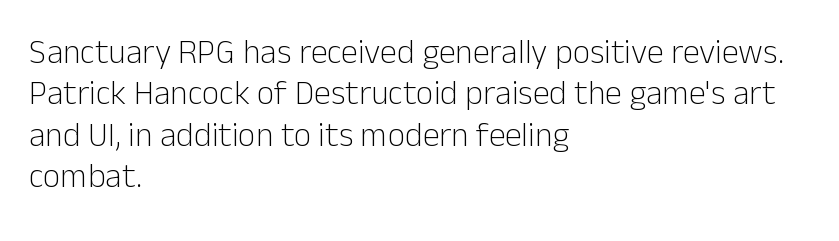
The image shows 34 px light sans-serif type, upright; set left-aligned, line spacing 1.22x, normal letter spacing, not underlined; low stroke contrast and a medium x-height.
